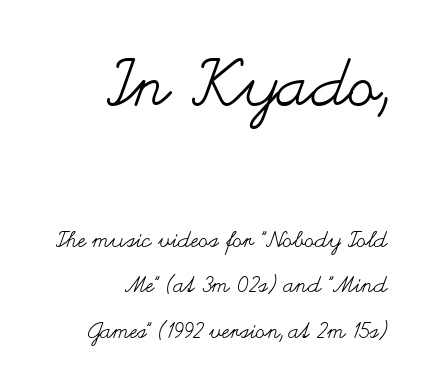
The image shows 65 px regular-weight, wide type; set right-aligned, loose line spacing (2.06x), normal letter spacing, not underlined; the first (top) block is 2.95x larger; medium stroke contrast and a small x-height.
